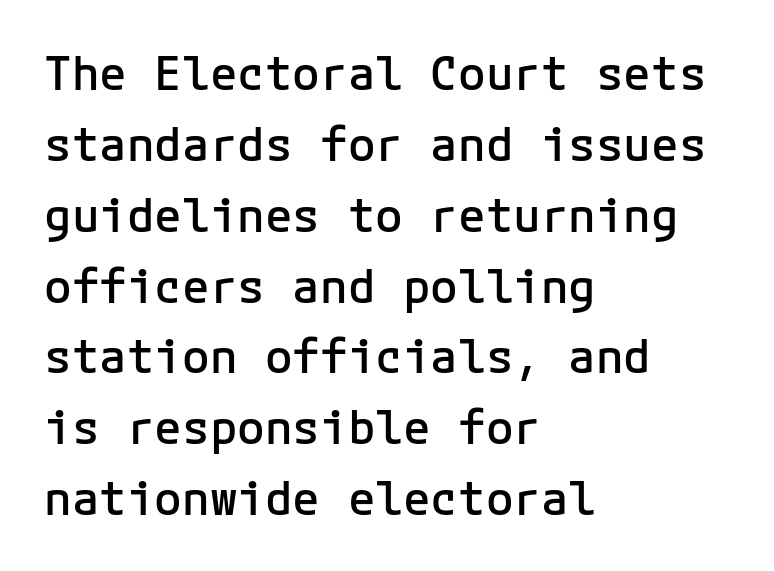
The image shows 46 px semibold sans-serif type, upright; set left-aligned, normal line spacing (1.54x), normal letter spacing, not underlined; low stroke contrast and a medium x-height.
